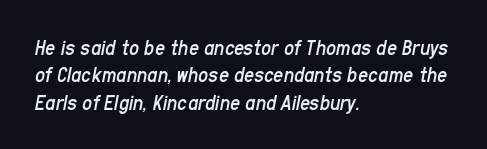
The compositor pushed each line to the left boundary. Does the leading feel generous? No, just average. The string is rendered with underlining switched off. The typesetting does not lean heavy: it is not bold.
